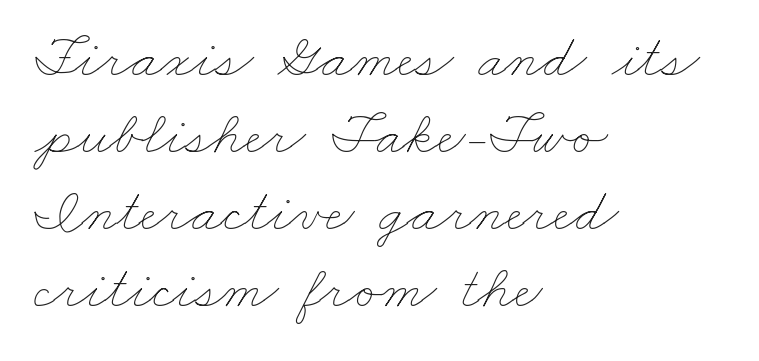
Q: Is the text bold? A: No.
Q: Is the text underlined? A: No.
Q: How is the paragraph aligned? A: Left-aligned.
Q: Is the spacing between letters normal or unusually wide? A: Normal.
Q: Is the spacing between lines tight, normal or loose? A: Normal.
Q: Width (condensed, normal, or wide)? A: Wide.
Q: Stroke contrast? A: Low.
Q: x-height? A: Small.
Q: Monospaced? A: No.
